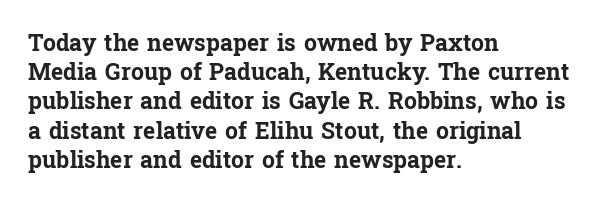
{"italic": "no", "bold": "yes", "underline": "no", "align": "left", "line_spacing": "normal", "line_spacing_ratio": 1.27, "letter_spacing": "normal", "letter_spacing_em": 0.0, "glyph_px": 23}
